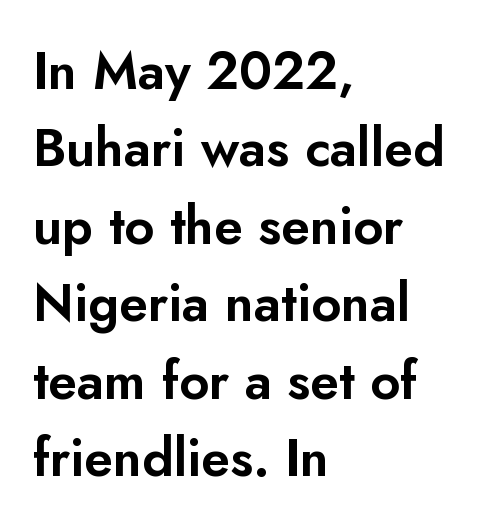
The image shows 52 px sans-serif type, upright; set left-aligned, normal line spacing (1.49x), normal letter spacing, not underlined; low stroke contrast and a small x-height.
